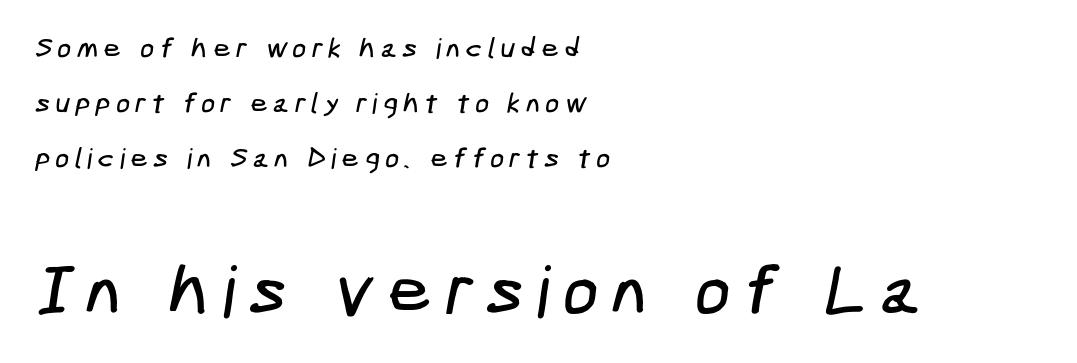
The image shows 71 px condensed sans-serif type; set left-aligned, loose line spacing (1.97x), not underlined; the second (bottom) block is 2.54x larger; low stroke contrast and a medium x-height.
